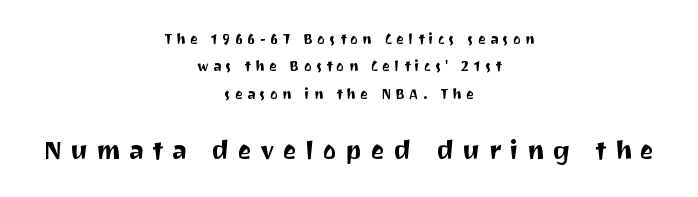
Visually, the bottom section dominates because its glyphs are scaled up. Posture: upright roman. This sample trades compactness for vertical openness between lines. The words here are not underlined.
